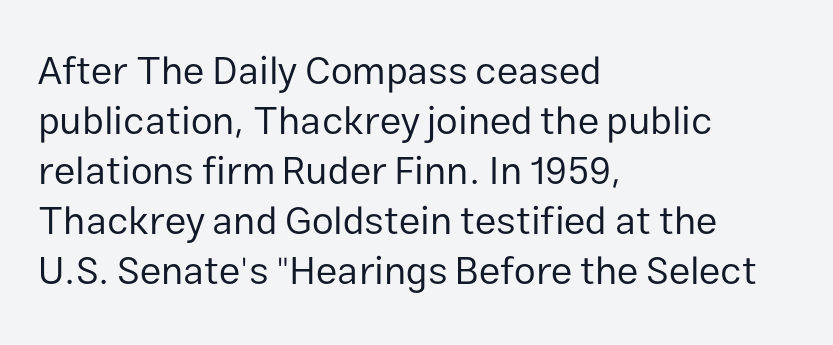
Q: Is the text bold? A: No.
Q: Is the text italic (slanted)? A: No, it is upright.
Q: Is the typeface a serif or a sans-serif typeface? A: Sans-serif.
Q: Is the text underlined? A: No.
Q: How is the paragraph aligned? A: Left-aligned.
Q: Is the spacing between letters normal or unusually wide? A: Normal.
Q: Is the spacing between lines tight, normal or loose? A: Normal.
Q: Width (condensed, normal, or wide)? A: Normal.
Q: Stroke contrast? A: Low.
Q: x-height? A: Medium.
Q: Monospaced? A: No.
